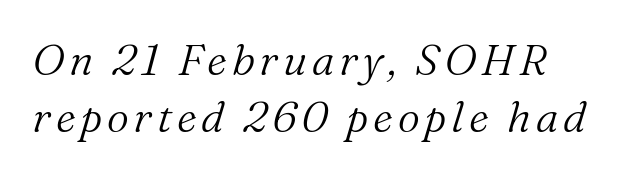
{"serif": "yes", "italic": "yes", "lean": "right", "slant_degrees": 16, "bold": "no", "weight": "light", "width": "normal", "stroke_contrast": "medium", "x_height": "medium", "monospaced": "no", "underline": "no", "line_spacing": "normal", "line_spacing_ratio": 1.32, "glyph_px": 43}
